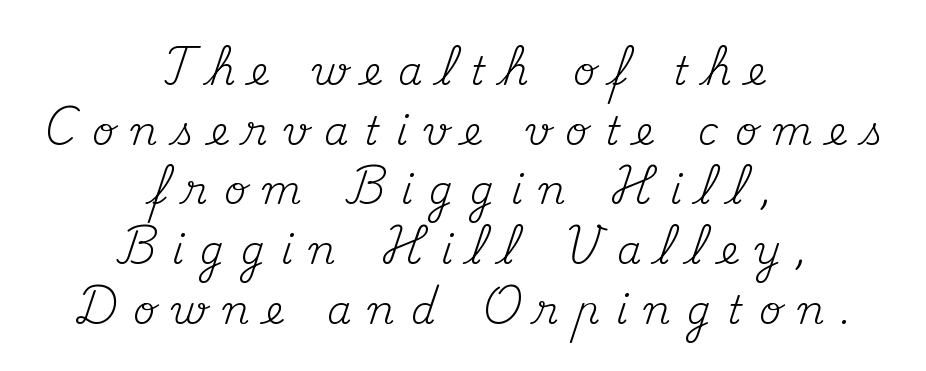
The font is comparable to plain body text, perhaps lighter. Spacing verdict: proportional, widths tailored to each character. Substantial extra tracking has been applied to these lines. The rendering positions every line midway between the sides. A normal amount of white space separates one row of letters from the next.
